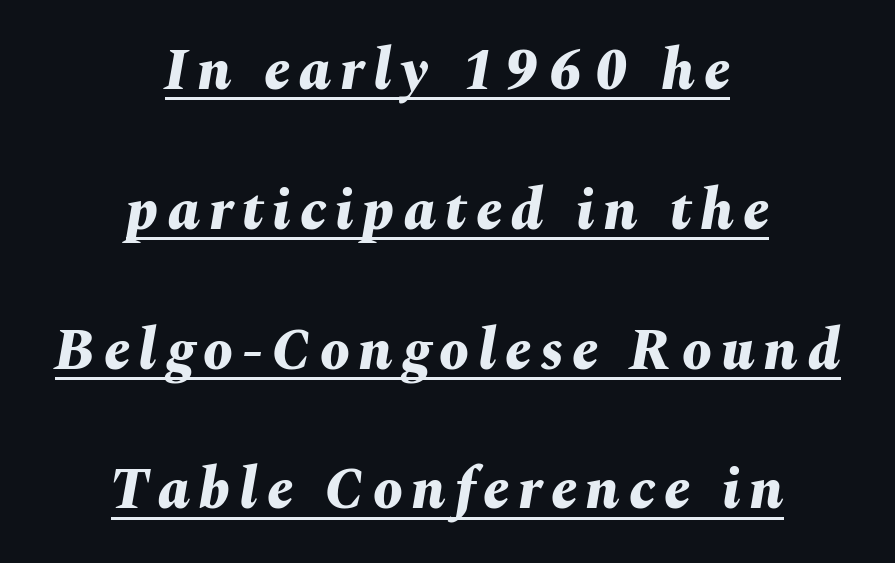
{"italic": "yes", "lean": "right", "slant_degrees": 10, "bold": "yes", "weight": "bold", "width": "normal", "stroke_contrast": "medium", "x_height": "medium", "monospaced": "no", "underline": "yes", "align": "center", "line_spacing": "loose", "line_spacing_ratio": 2.37, "glyph_px": 59}
